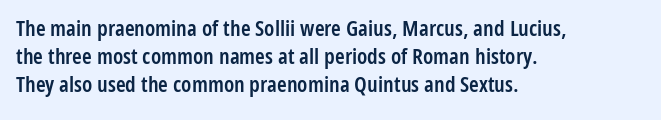
{"italic": "no", "bold": "semi", "underline": "no", "align": "left", "line_spacing": "normal", "line_spacing_ratio": 1.28, "letter_spacing": "normal", "letter_spacing_em": 0.0, "glyph_px": 22}
